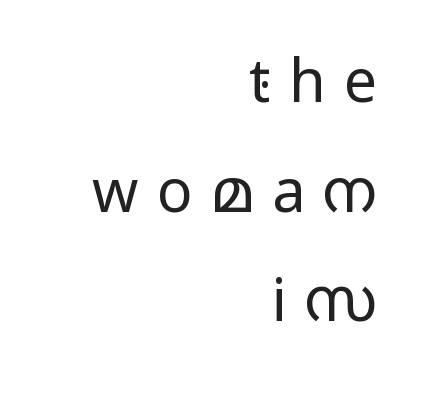
Q: Is the text bold? A: No.
Q: Is the text italic (slanted)? A: No, it is upright.
Q: Is the typeface a serif or a sans-serif typeface? A: Sans-serif.
Q: Is the text underlined? A: No.
Q: How is the paragraph aligned? A: Right-aligned.
Q: Is the spacing between letters normal or unusually wide? A: Unusually wide.
Q: Width (condensed, normal, or wide)? A: Wide.
Q: Stroke contrast? A: Low.
Q: x-height? A: Medium.
Q: Monospaced? A: No.
